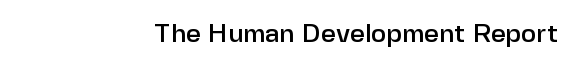
Q: Is the text italic (slanted)? A: No, it is upright.
Q: Is the text underlined? A: No.
Q: Is the spacing between letters normal or unusually wide? A: Normal.
